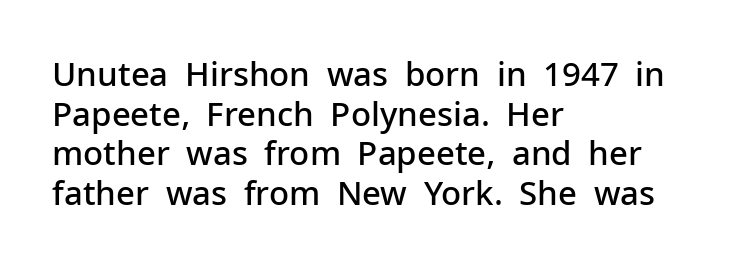
The image shows 33 px semibold sans-serif type, upright; set left-aligned, line spacing 1.2x, normal letter spacing, not underlined; low stroke contrast and a medium x-height.
